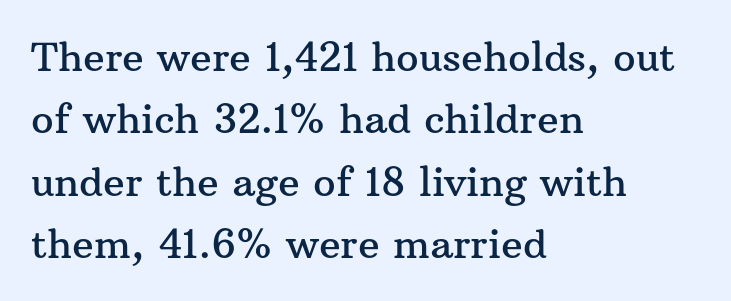
The image shows 40 px serif type, upright; set left-aligned, normal line spacing (1.56x), normal letter spacing, not underlined; medium stroke contrast and a medium x-height.
